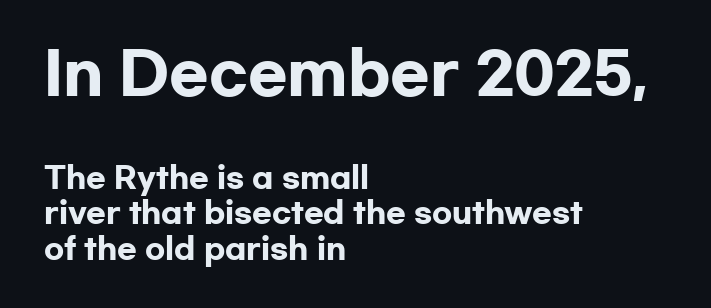
{"serif": "no", "italic": "no", "bold": "yes", "weight": "heavy", "width": "wide", "stroke_contrast": "low", "x_height": "medium", "monospaced": "no", "underline": "no", "align": "left", "line_spacing_ratio": 1.23, "letter_spacing": "normal", "letter_spacing_em": 0.0, "larger_block": "first", "size_ratio": 2.0, "glyph_px": 58}
